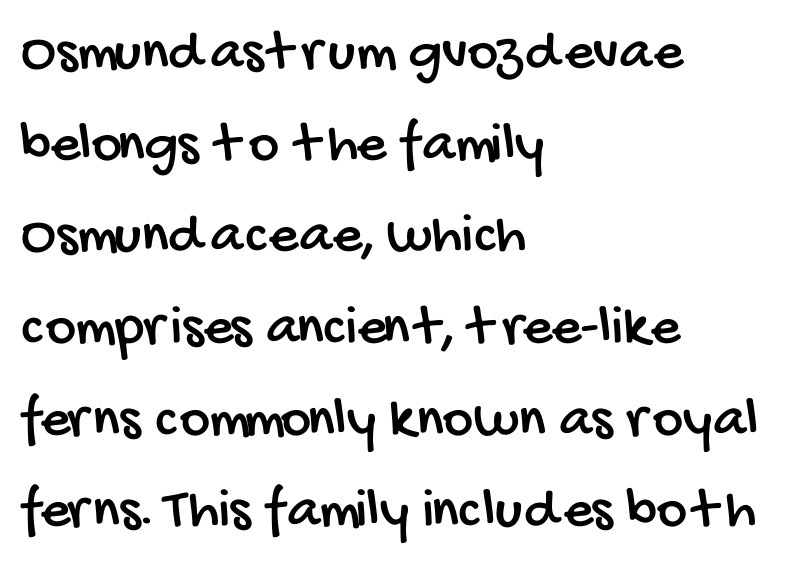
The image shows 58 px condensed sans-serif type; set left-aligned, normal line spacing (1.58x), normal letter spacing, not underlined; low stroke contrast and a large x-height.
